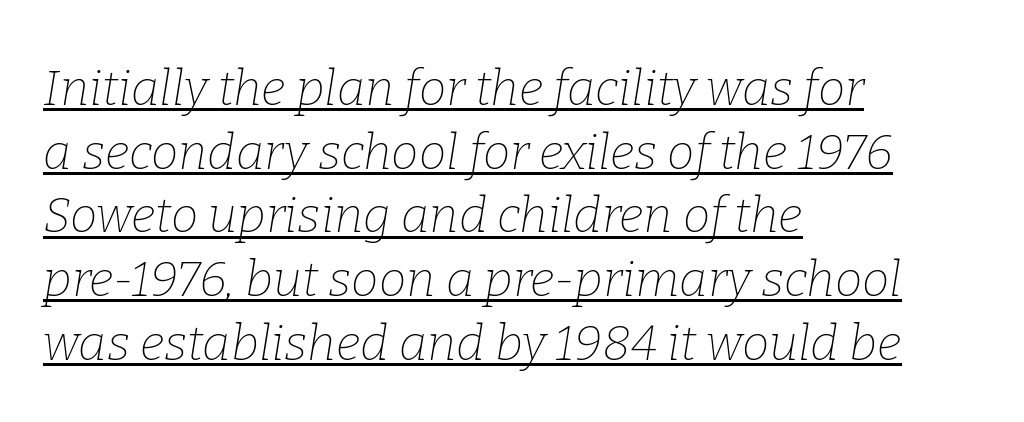
The image shows 49 px thin serif type, italic (leaning right); set left-aligned, normal line spacing (1.3x), normal letter spacing, underlined; low stroke contrast and a medium x-height.
